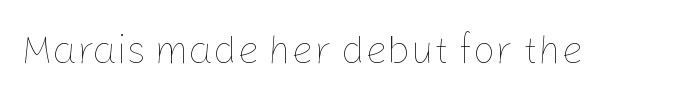
The image shows 39 px thin type, upright; set normal letter spacing, not underlined; low stroke contrast and a medium x-height.
